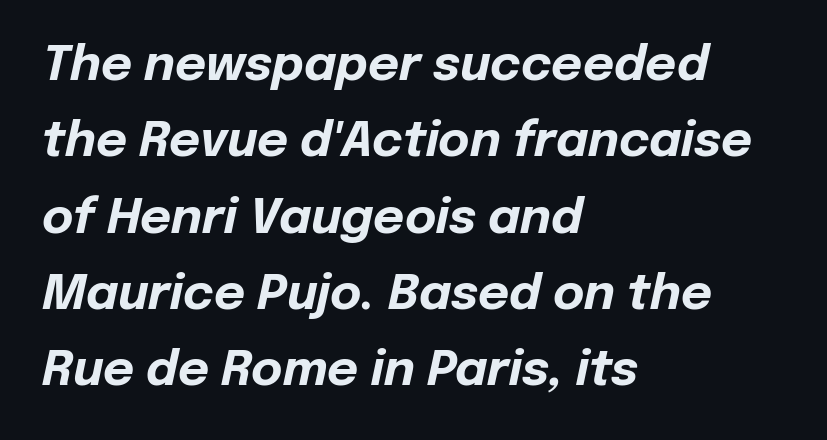
Q: Is the text bold? A: Yes.
Q: Is the text italic (slanted)? A: Yes, it leans right by about 12 degrees.
Q: Is the text underlined? A: No.
Q: How is the paragraph aligned? A: Left-aligned.
Q: Is the spacing between letters normal or unusually wide? A: Normal.
Q: Is the spacing between lines tight, normal or loose? A: Normal.
Q: Width (condensed, normal, or wide)? A: Normal.
Q: Stroke contrast? A: Low.
Q: x-height? A: Medium.
Q: Monospaced? A: No.
